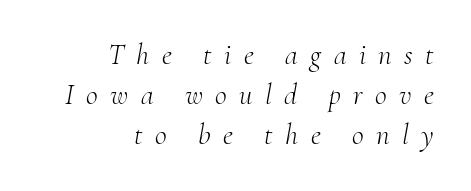
{"serif": "yes", "italic": "yes", "lean": "right", "slant_degrees": 10, "bold": "no", "weight": "light", "width": "normal", "stroke_contrast": "medium", "x_height": "small", "monospaced": "no", "underline": "no", "align": "right", "line_spacing": "normal", "line_spacing_ratio": 1.38, "letter_spacing": "wide", "letter_spacing_em": 0.43, "glyph_px": 29}
